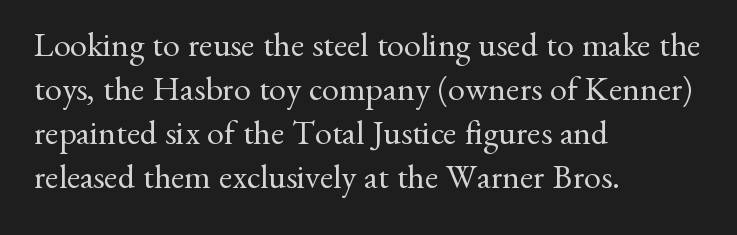
Line spacing here is normal. Do the characters align in a grid? No, the font is proportional. Does extra space separate the letters? No, they use regular spacing. The axis of the letterforms is exactly vertical. A typesetter would label this face a serif.
